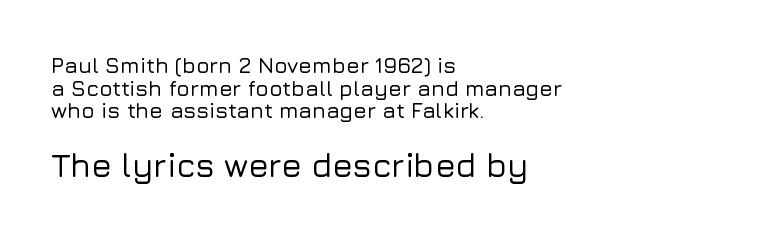
Which margin do the lines hug? The left one — the right edge is uneven. This sample uses a sans-serif face. Nobody touched the tracking dial on this one. Caption: upper text group reduced, lower text group enlarged. Check the space under the baseline: it is left empty.
